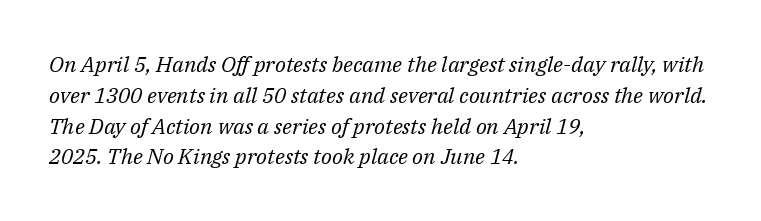
The image shows 22 px text type, italic (leaning right); set left-aligned, normal line spacing (1.4x), normal letter spacing, not underlined.
